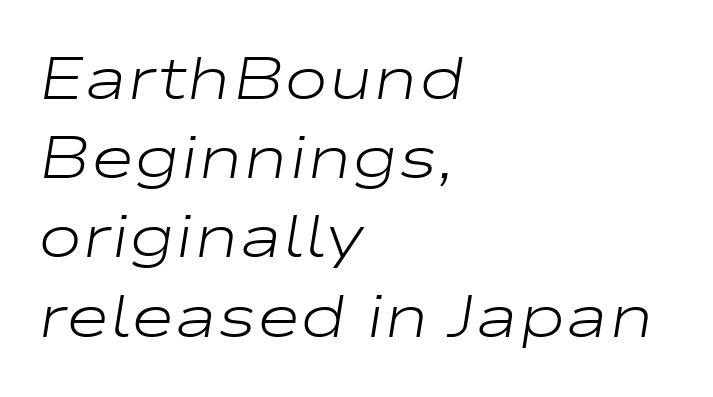
{"italic": "yes", "lean": "right", "slant_degrees": 9, "bold": "no", "weight": "light", "width": "wide", "stroke_contrast": "low", "x_height": "medium", "monospaced": "no", "underline": "no", "align": "left", "line_spacing": "normal", "line_spacing_ratio": 1.32, "letter_spacing": "normal", "letter_spacing_em": 0.0, "glyph_px": 60}
